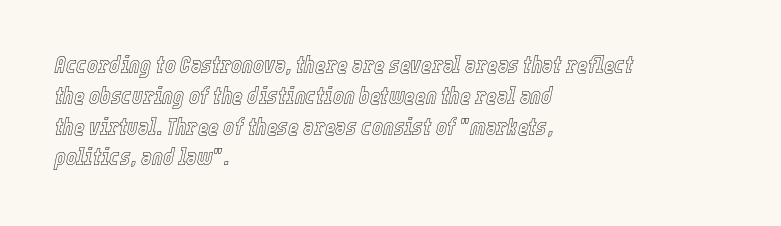
{"italic": "yes", "lean": "right", "slant_degrees": 12, "underline": "no", "align": "left", "line_spacing": "normal", "line_spacing_ratio": 1.34, "letter_spacing": "normal", "letter_spacing_em": 0.0, "glyph_px": 23}
